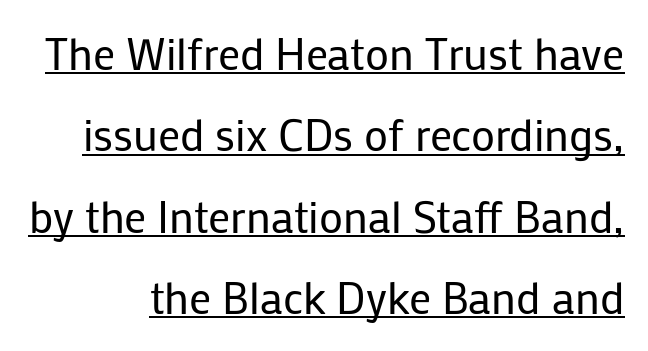
Letterform terminals end flat and unadorned throughout the passage. Tracking here is standard; glyphs follow each other at the usual distance. The strokes are not fattened; the text isn't bold. The letters advance in unequal steps, a hallmark of proportional type.
